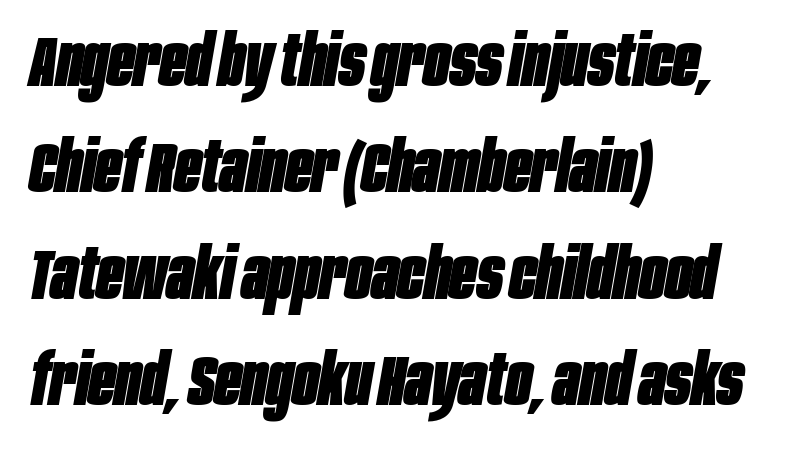
{"italic": "yes", "lean": "right", "slant_degrees": 10, "bold": "yes", "weight": "heavy", "width": "condensed", "stroke_contrast": "low", "x_height": "large", "monospaced": "no", "underline": "no", "align": "left", "line_spacing": "normal", "line_spacing_ratio": 1.52, "letter_spacing": "normal", "letter_spacing_em": 0.0, "glyph_px": 70}
